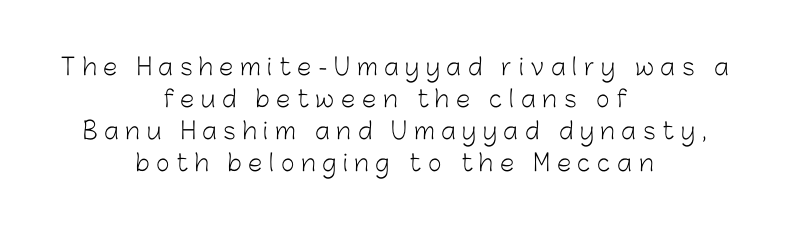
{"italic": "no", "bold": "no", "underline": "no", "align": "center", "line_spacing": "normal", "line_spacing_ratio": 1.39, "letter_spacing": "wide", "letter_spacing_em": 0.3, "glyph_px": 23}
